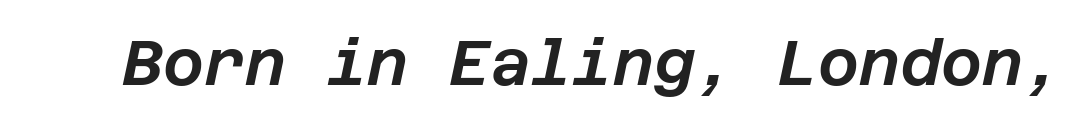
The passage shown has conventional tracking throughout. The face used here has a pronounced slope to its letters. Check the space under the baseline: it is left empty.
